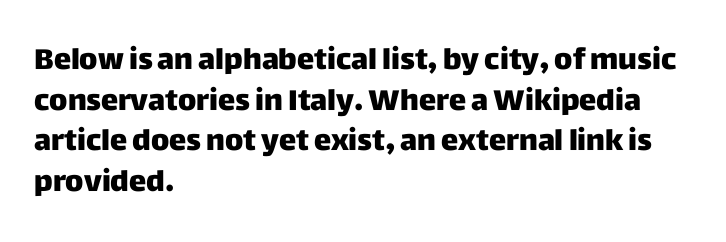
Q: Is the text bold? A: Yes.
Q: Is the text italic (slanted)? A: No, it is upright.
Q: Is the typeface a serif or a sans-serif typeface? A: Sans-serif.
Q: Is the text underlined? A: No.
Q: How is the paragraph aligned? A: Left-aligned.
Q: Is the spacing between letters normal or unusually wide? A: Normal.
Q: Is the spacing between lines tight, normal or loose? A: Normal.
Q: Width (condensed, normal, or wide)? A: Normal.
Q: Stroke contrast? A: Low.
Q: x-height? A: Large.
Q: Monospaced? A: No.
